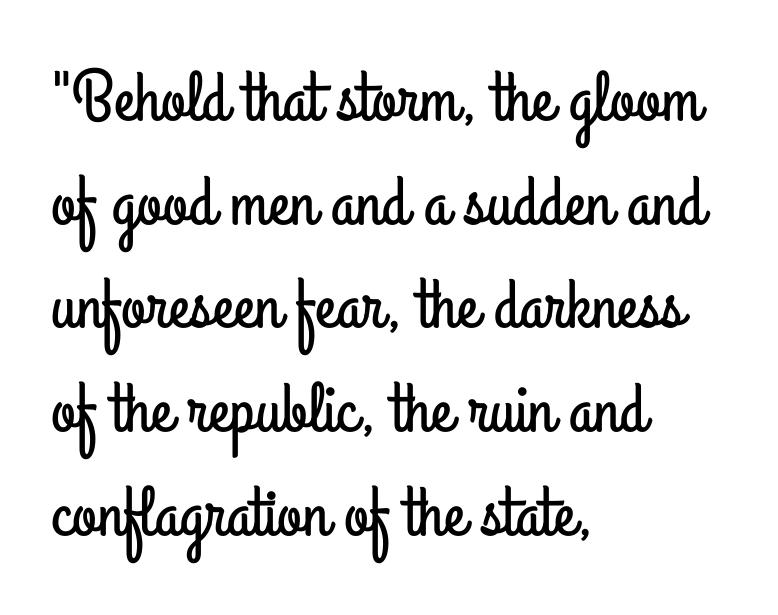
Q: Is the text italic (slanted)? A: No, it is upright.
Q: Is the typeface a serif or a sans-serif typeface? A: Sans-serif.
Q: Is the text underlined? A: No.
Q: How is the paragraph aligned? A: Left-aligned.
Q: Is the spacing between letters normal or unusually wide? A: Normal.
Q: Is the spacing between lines tight, normal or loose? A: Normal.
Q: Width (condensed, normal, or wide)? A: Condensed.
Q: Stroke contrast? A: Low.
Q: x-height? A: Small.
Q: Monospaced? A: No.
